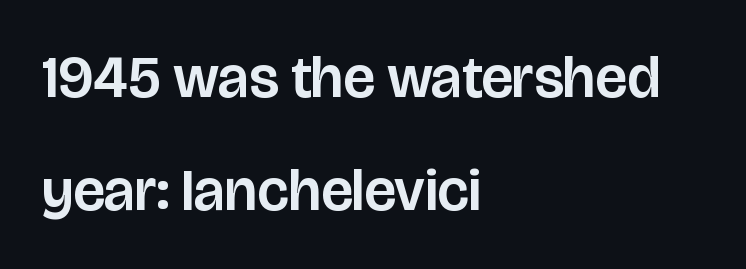
Q: Is the text italic (slanted)? A: No, it is upright.
Q: Is the typeface a serif or a sans-serif typeface? A: Sans-serif.
Q: Is the text underlined? A: No.
Q: How is the paragraph aligned? A: Left-aligned.
Q: Is the spacing between letters normal or unusually wide? A: Normal.
Q: Is the spacing between lines tight, normal or loose? A: Loose.
Q: Width (condensed, normal, or wide)? A: Normal.
Q: Stroke contrast? A: Low.
Q: x-height? A: Large.
Q: Monospaced? A: No.
